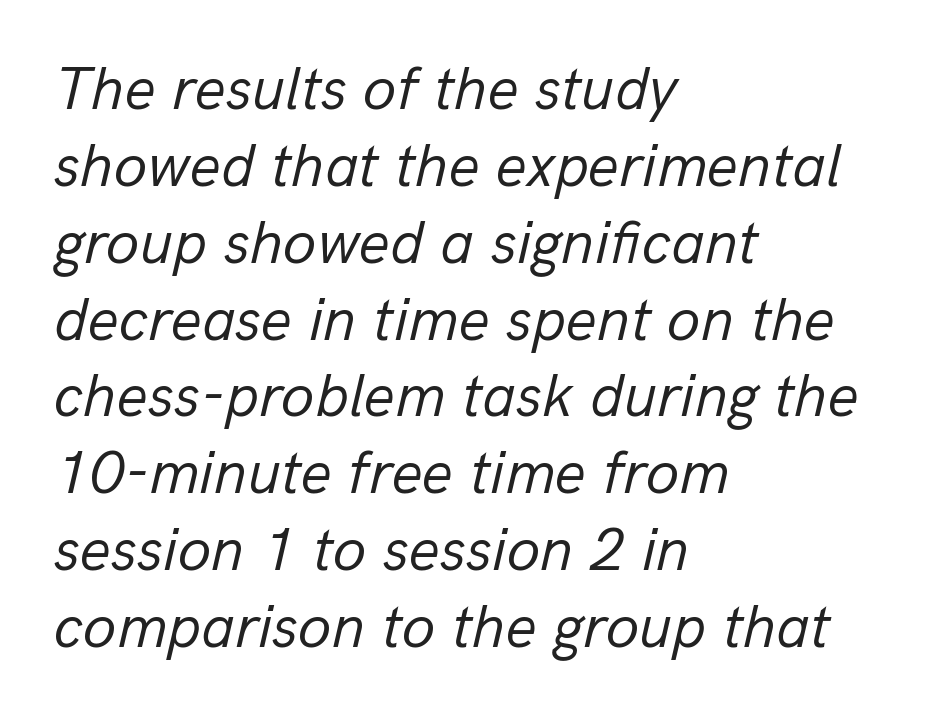
{"italic": "yes", "lean": "right", "slant_degrees": 13, "bold": "no", "weight": "regular", "width": "normal", "stroke_contrast": "low", "x_height": "medium", "monospaced": "no", "underline": "no", "align": "left", "line_spacing": "normal", "line_spacing_ratio": 1.26, "letter_spacing": "normal", "letter_spacing_em": 0.0, "glyph_px": 61}
